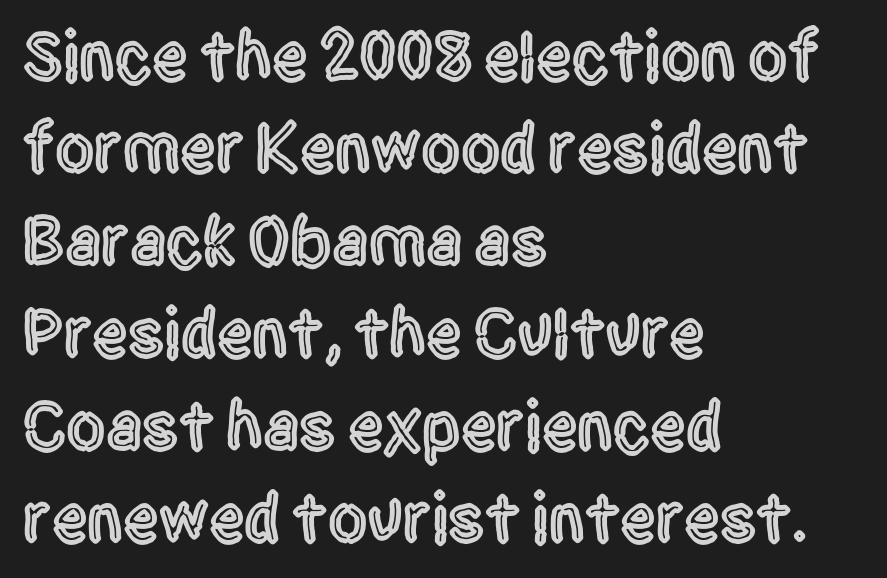
Q: Is the text italic (slanted)? A: No, it is upright.
Q: Is the typeface a serif or a sans-serif typeface? A: Sans-serif.
Q: Is the text underlined? A: No.
Q: How is the paragraph aligned? A: Left-aligned.
Q: Is the spacing between letters normal or unusually wide? A: Normal.
Q: Is the spacing between lines tight, normal or loose? A: Normal.
Q: Width (condensed, normal, or wide)? A: Condensed.
Q: x-height? A: Large.
Q: Monospaced? A: No.
